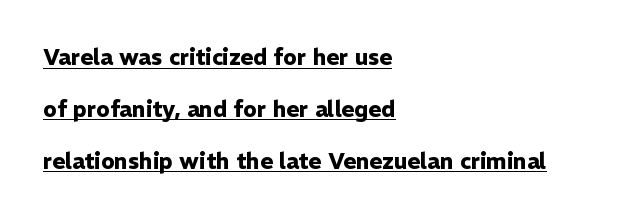
Summary of vertical rhythm: relaxed, with wide interline spacing. Nothing unusual about the tracking: characters are spaced as the font intends. Line starts are locked; line ends wander. The characters look thick and weighty, a clear bold. The words here are underlined. Quick note: not italic, upright.
